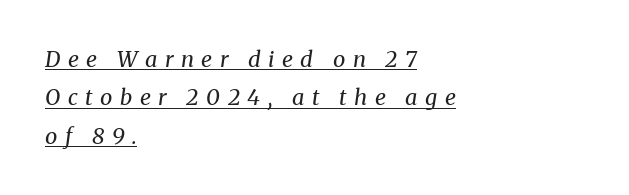
Q: Is the text bold? A: No.
Q: Is the text italic (slanted)? A: Yes, it leans right by about 8 degrees.
Q: Is the text underlined? A: Yes.
Q: How is the paragraph aligned? A: Left-aligned.
Q: Is the spacing between letters normal or unusually wide? A: Unusually wide.
